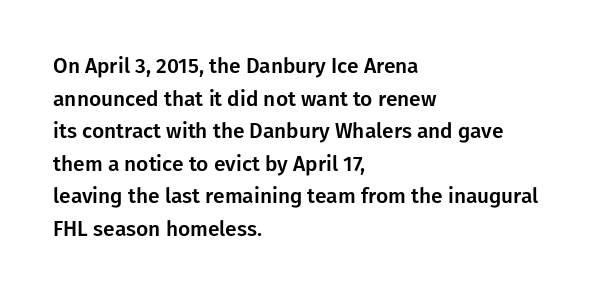
{"italic": "no", "underline": "no", "align": "left", "line_spacing": "normal", "line_spacing_ratio": 1.55, "letter_spacing": "normal", "letter_spacing_em": 0.0, "glyph_px": 21}
